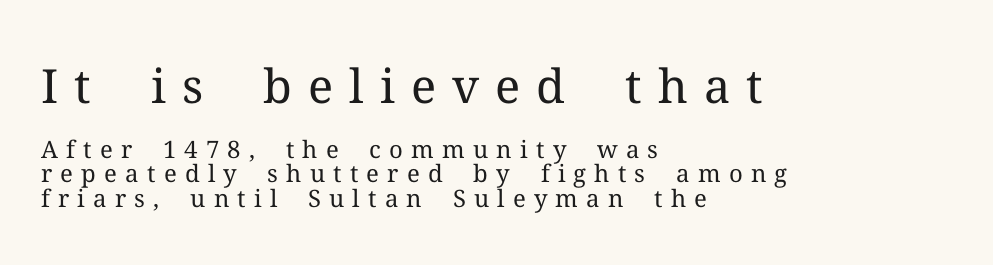
The image shows 47 px regular-weight serif type, upright; set left-aligned, tight line spacing (1.01x), unusually wide letter spacing (+0.34 em), not underlined; the first (top) block is 1.96x larger; medium stroke contrast and a medium x-height.
